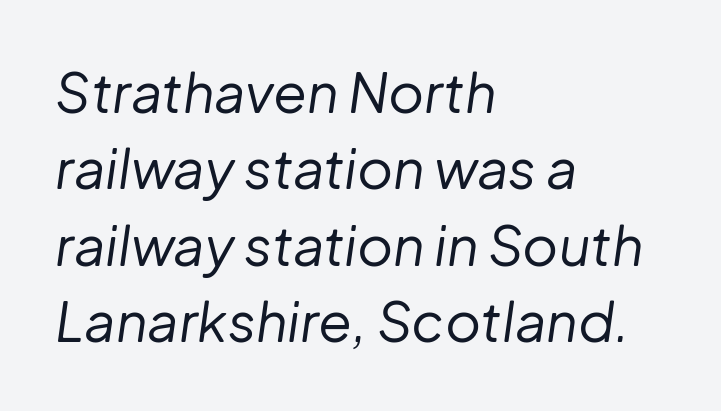
The image shows 55 px regular-weight type, italic (leaning right); set left-aligned, normal line spacing (1.39x), normal letter spacing, not underlined; low stroke contrast and a medium x-height.
